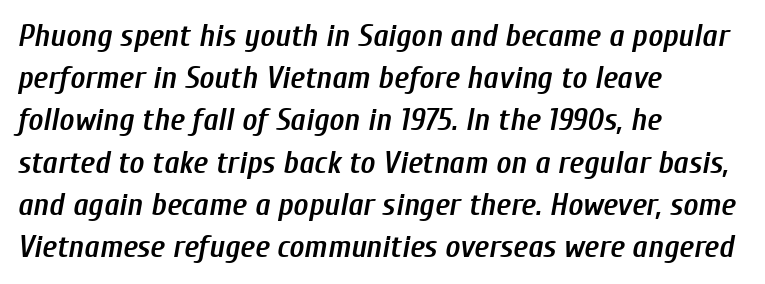
The image shows 32 px semibold, condensed type, italic (leaning right); set left-aligned, normal line spacing (1.32x), normal letter spacing, not underlined; low stroke contrast and a medium x-height.
